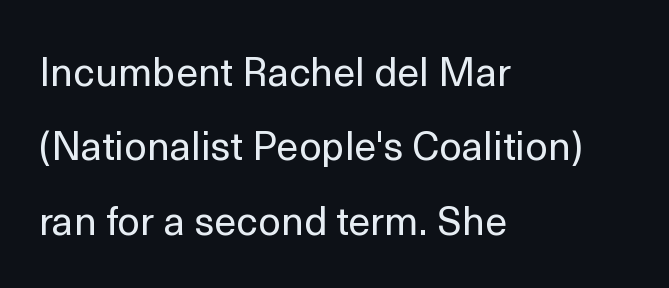
{"serif": "no", "italic": "no", "bold": "no", "weight": "regular", "width": "normal", "x_height": "medium", "monospaced": "no", "underline": "no", "align": "left", "line_spacing_ratio": 1.86, "letter_spacing": "normal", "letter_spacing_em": 0.0, "glyph_px": 40}
